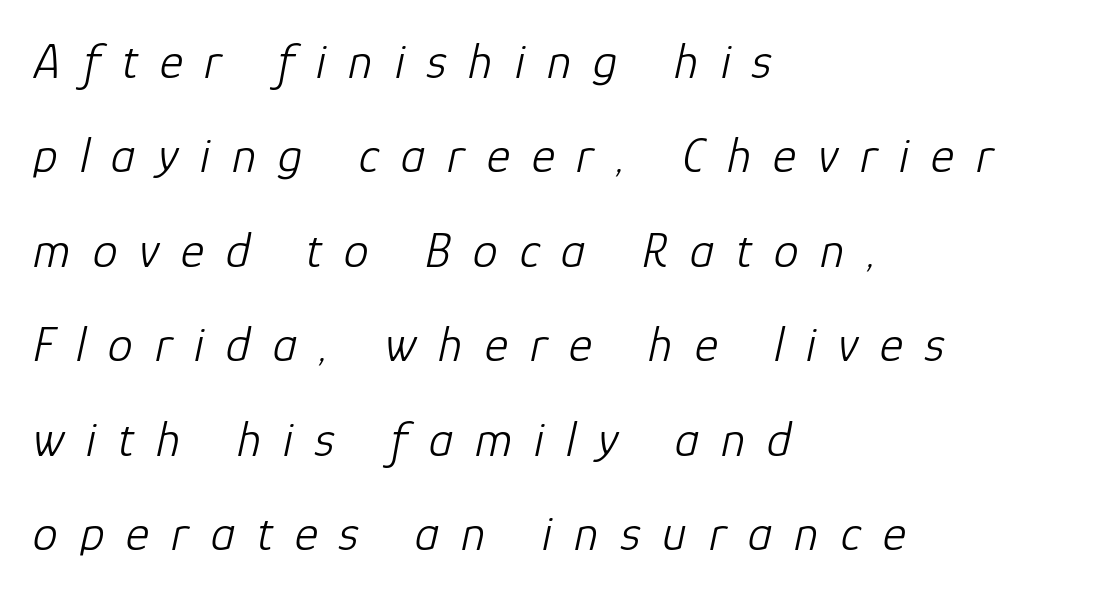
The image shows 50 px light type, italic (leaning right); set left-aligned, line spacing 1.89x, unusually wide letter spacing (+0.44 em), not underlined; low stroke contrast and a medium x-height.
